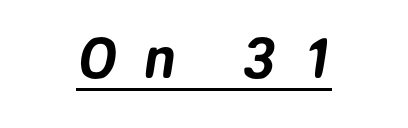
The image shows 56 px sans-serif type; set unusually wide letter spacing (+0.48 em), underlined; low stroke contrast and a medium x-height.
